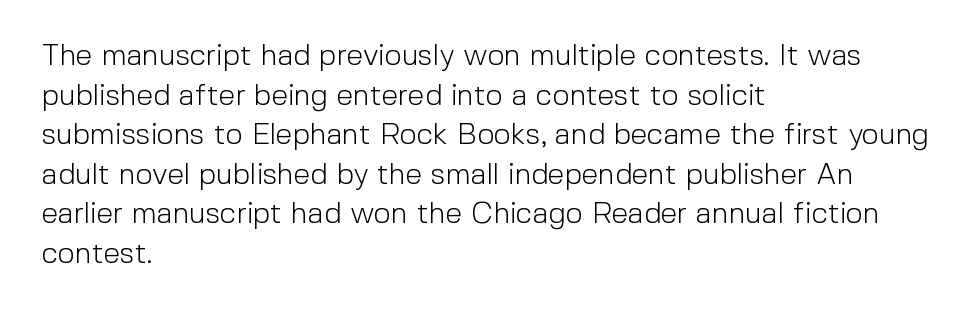
{"serif": "no", "italic": "no", "bold": "no", "weight": "light", "width": "normal", "x_height": "medium", "monospaced": "no", "underline": "no", "align": "left", "line_spacing": "normal", "line_spacing_ratio": 1.32, "letter_spacing": "normal", "letter_spacing_em": 0.0, "glyph_px": 30}
